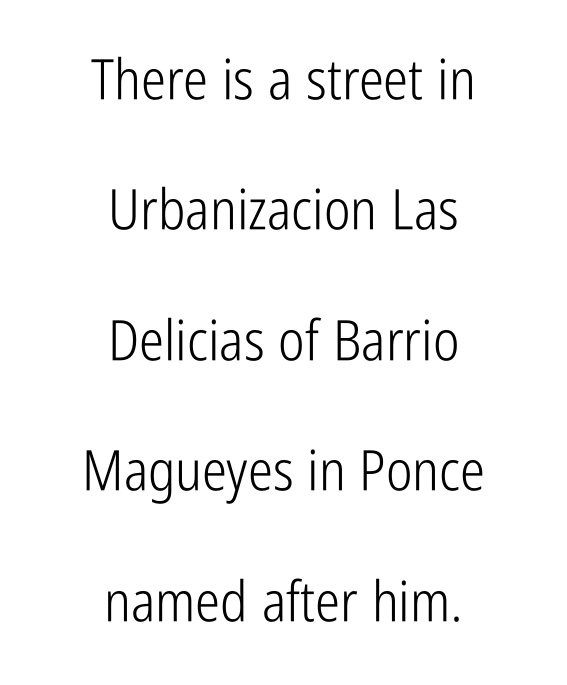
Caption: standard tracking, unaltered. Do the characters align in a grid? No, the font is proportional. No chunkiness to these letters — they're not bold. Tall strokes in this sample are plumb rather than angled. The glyphs are unaccompanied by any horizontal stroke below them. Compared with typical paragraphs, the rows here are farther apart.
